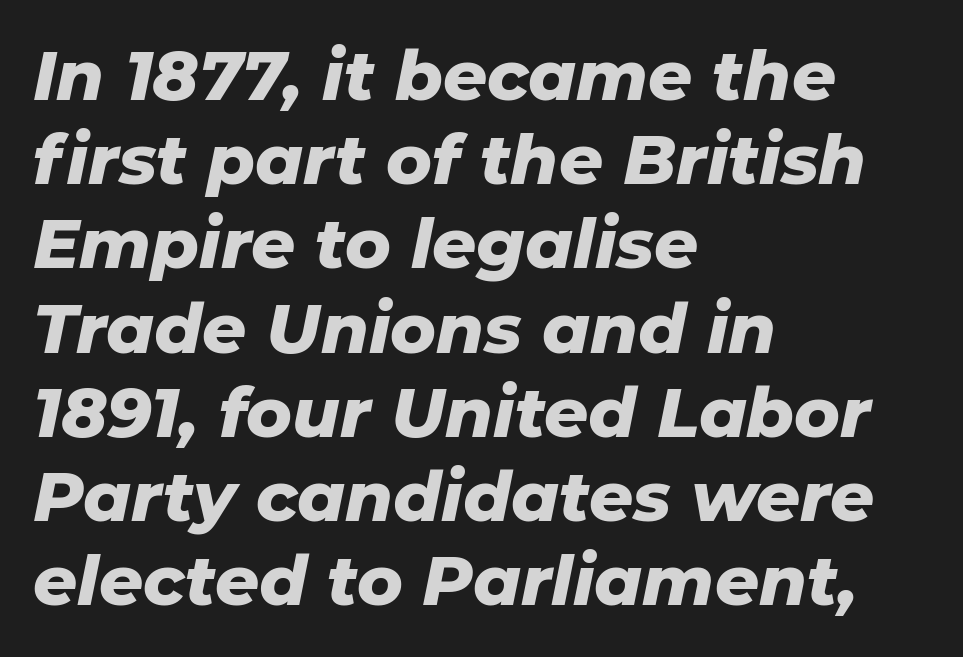
{"italic": "yes", "lean": "right", "slant_degrees": 11, "bold": "yes", "weight": "heavy", "width": "normal", "stroke_contrast": "low", "x_height": "medium", "monospaced": "no", "underline": "no", "align": "left", "line_spacing_ratio": 1.22, "letter_spacing": "normal", "letter_spacing_em": 0.0, "glyph_px": 69}
